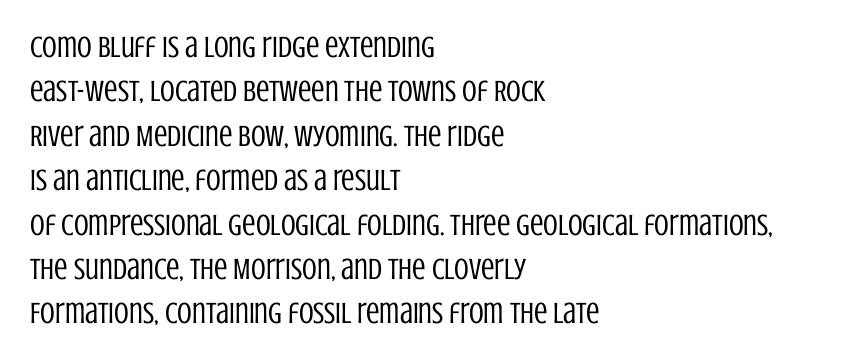
The image shows 30 px regular-weight, condensed sans-serif type, upright; set left-aligned, normal line spacing (1.48x), normal letter spacing, not underlined; low stroke contrast and a large x-height.
